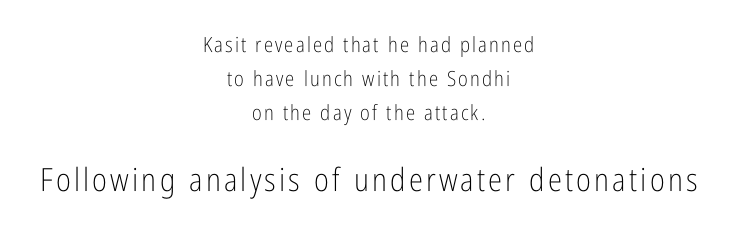
Horizontal alignment here is central, giving a formal, balanced look. The letters advance in unequal steps, a hallmark of proportional type. Clear beneath every line of the passage. Notice how the stems are strictly vertical — no italics here. The face used here is a sans, in the tradition of grotesques and geometrics.
